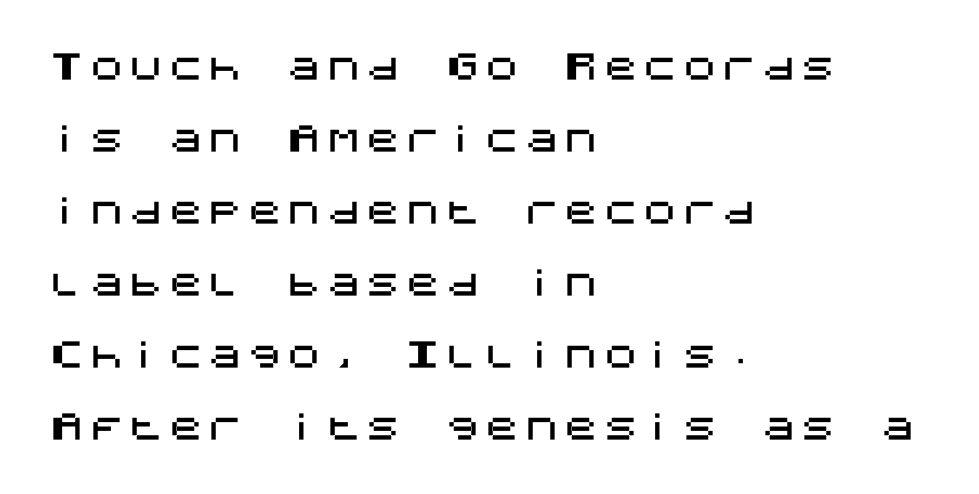
{"serif": "no", "italic": "no", "width": "normal", "stroke_contrast": "medium", "x_height": "large", "underline": "no", "align": "left", "line_spacing": "loose", "line_spacing_ratio": 2.06, "glyph_px": 35}
